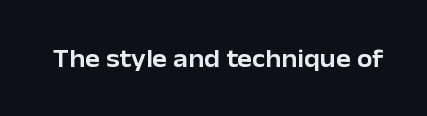
{"italic": "no", "underline": "no", "letter_spacing": "normal", "letter_spacing_em": 0.0, "glyph_px": 25}
